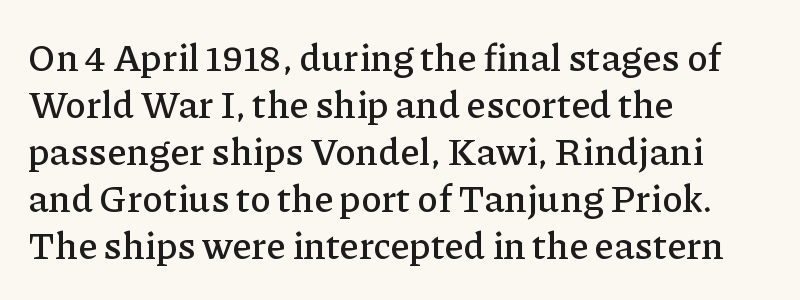
The image shows 38 px serif type, upright; set left-aligned, line spacing 1.24x, normal letter spacing, not underlined; low stroke contrast and a medium x-height.
